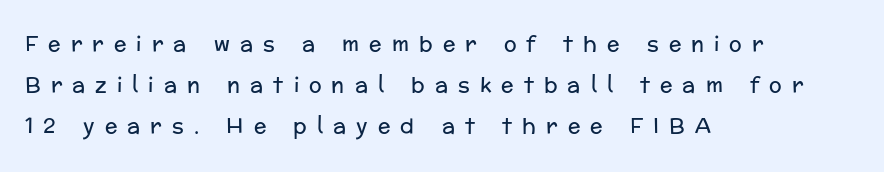
Q: Is the text bold? A: No.
Q: Is the text italic (slanted)? A: No, it is upright.
Q: Is the text underlined? A: No.
Q: How is the paragraph aligned? A: Left-aligned.
Q: Is the spacing between letters normal or unusually wide? A: Unusually wide.
Q: Is the spacing between lines tight, normal or loose? A: Loose.
